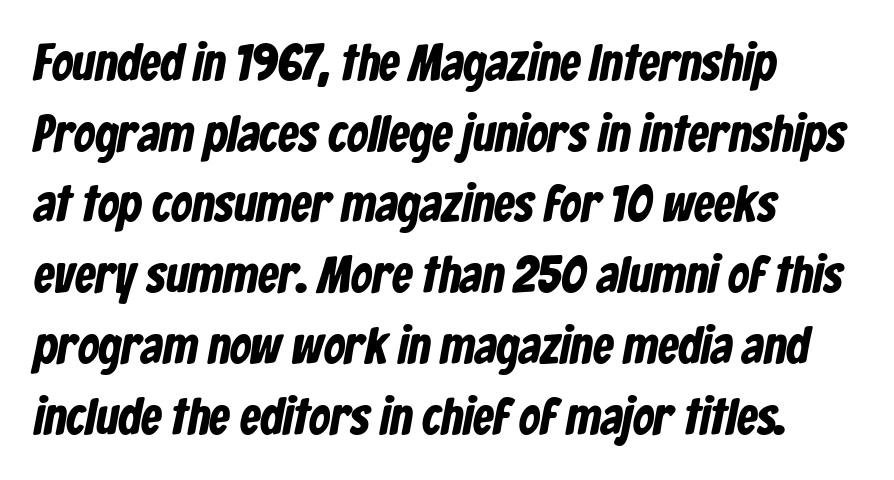
Q: Is the typeface a serif or a sans-serif typeface? A: Sans-serif.
Q: Is the text underlined? A: No.
Q: Is the spacing between letters normal or unusually wide? A: Normal.
Q: Is the spacing between lines tight, normal or loose? A: Normal.
Q: Width (condensed, normal, or wide)? A: Condensed.
Q: Stroke contrast? A: Low.
Q: x-height? A: Medium.
Q: Monospaced? A: No.
